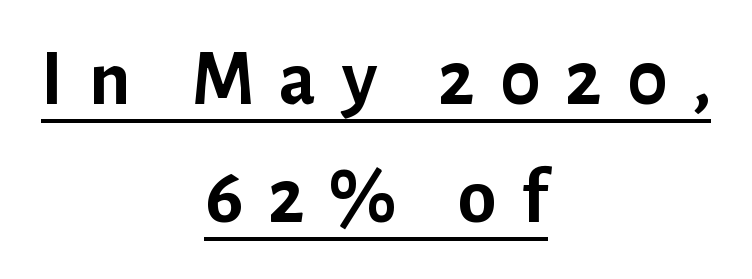
The image shows 79 px semibold sans-serif type, upright; set centered, normal line spacing (1.5x), unusually wide letter spacing (+0.31 em), underlined; low stroke contrast and a medium x-height.
